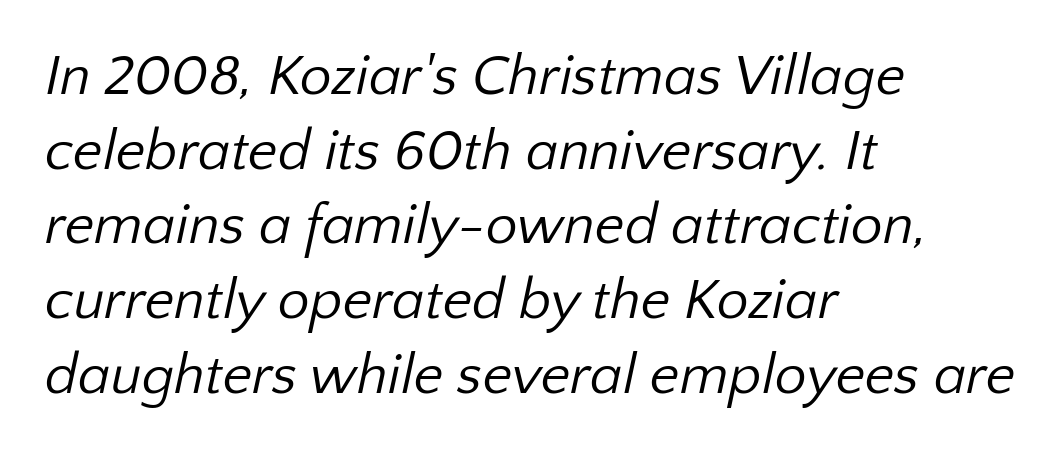
{"serif": "no", "bold": "no", "weight": "regular", "width": "normal", "stroke_contrast": "low", "x_height": "medium", "monospaced": "no", "underline": "no", "align": "left", "line_spacing": "normal", "line_spacing_ratio": 1.31, "letter_spacing": "normal", "letter_spacing_em": 0.0, "glyph_px": 57}
